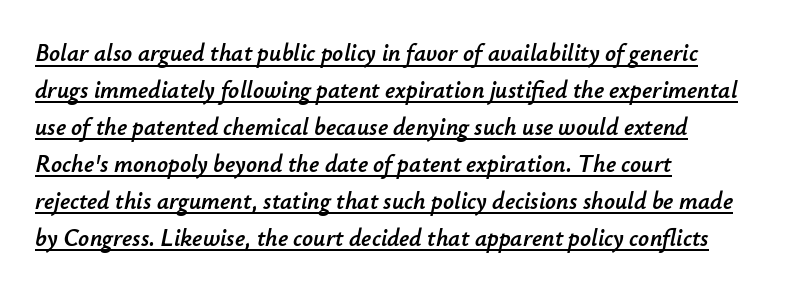
Q: Is the text italic (slanted)? A: Yes, it leans right by about 12 degrees.
Q: Is the text underlined? A: Yes.
Q: How is the paragraph aligned? A: Left-aligned.
Q: Is the spacing between letters normal or unusually wide? A: Normal.
Q: Is the spacing between lines tight, normal or loose? A: Normal.
